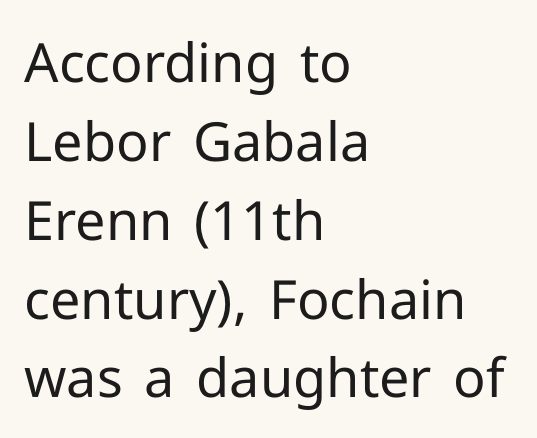
{"serif": "no", "italic": "no", "bold": "no", "weight": "regular", "width": "normal", "stroke_contrast": "low", "x_height": "medium", "monospaced": "no", "underline": "no", "align": "left", "line_spacing": "normal", "line_spacing_ratio": 1.46, "letter_spacing": "normal", "letter_spacing_em": 0.0, "glyph_px": 54}
